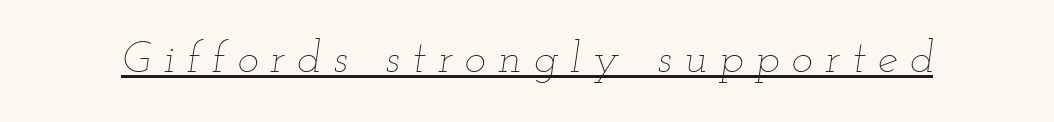
Q: Is the text bold? A: No.
Q: Is the text italic (slanted)? A: Yes, it leans right by about 12 degrees.
Q: Is the text underlined? A: Yes.
Q: Is the spacing between letters normal or unusually wide? A: Unusually wide.
Q: Width (condensed, normal, or wide)? A: Wide.
Q: Stroke contrast? A: Low.
Q: x-height? A: Small.
Q: Monospaced? A: No.
